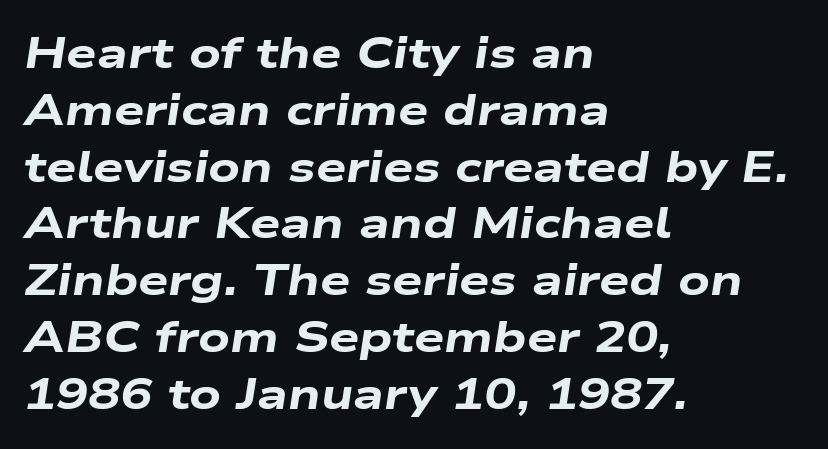
{"italic": "yes", "lean": "right", "slant_degrees": 9, "bold": "yes", "weight": "heavy", "width": "wide", "stroke_contrast": "low", "x_height": "medium", "monospaced": "no", "underline": "no", "align": "left", "line_spacing": "normal", "line_spacing_ratio": 1.32, "letter_spacing": "normal", "letter_spacing_em": 0.0, "glyph_px": 43}
